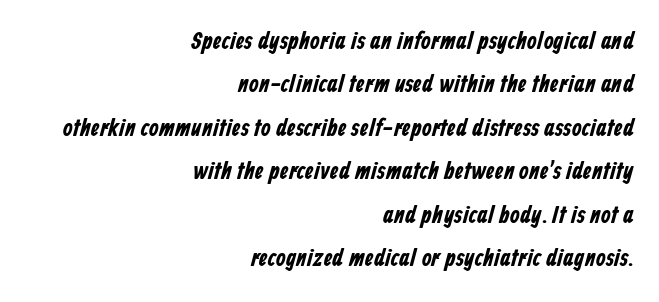
The image shows 25 px text type; set right-aligned, line spacing 1.74x, normal letter spacing, not underlined.
